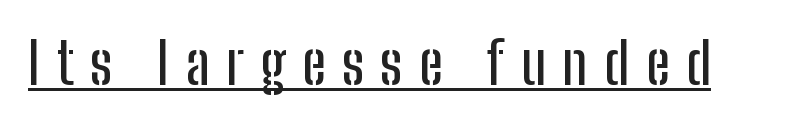
Q: Is the text italic (slanted)? A: No, it is upright.
Q: Is the typeface a serif or a sans-serif typeface? A: Sans-serif.
Q: Is the text underlined? A: Yes.
Q: Is the spacing between letters normal or unusually wide? A: Unusually wide.
Q: Width (condensed, normal, or wide)? A: Condensed.
Q: Stroke contrast? A: Low.
Q: x-height? A: Medium.
Q: Monospaced? A: No.
